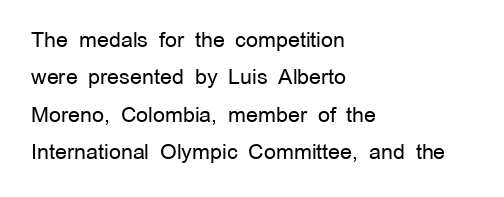
Q: Is the text bold? A: No.
Q: Is the text italic (slanted)? A: No, it is upright.
Q: Is the text underlined? A: No.
Q: How is the paragraph aligned? A: Left-aligned.
Q: Is the spacing between letters normal or unusually wide? A: Normal.
